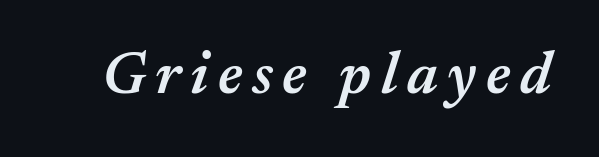
{"italic": "yes", "lean": "right", "slant_degrees": 17, "bold": "semi", "weight": "semibold", "width": "normal", "stroke_contrast": "medium", "x_height": "medium", "monospaced": "no", "underline": "no", "glyph_px": 60}
